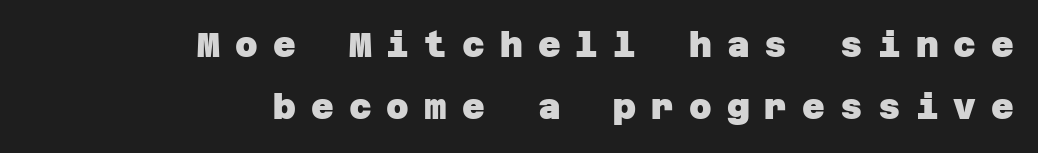
The image shows 35 px heavy sans-serif type; set right-aligned, line spacing 1.78x, unusually wide letter spacing (+0.43 em), not underlined; low stroke contrast and a large x-height.
